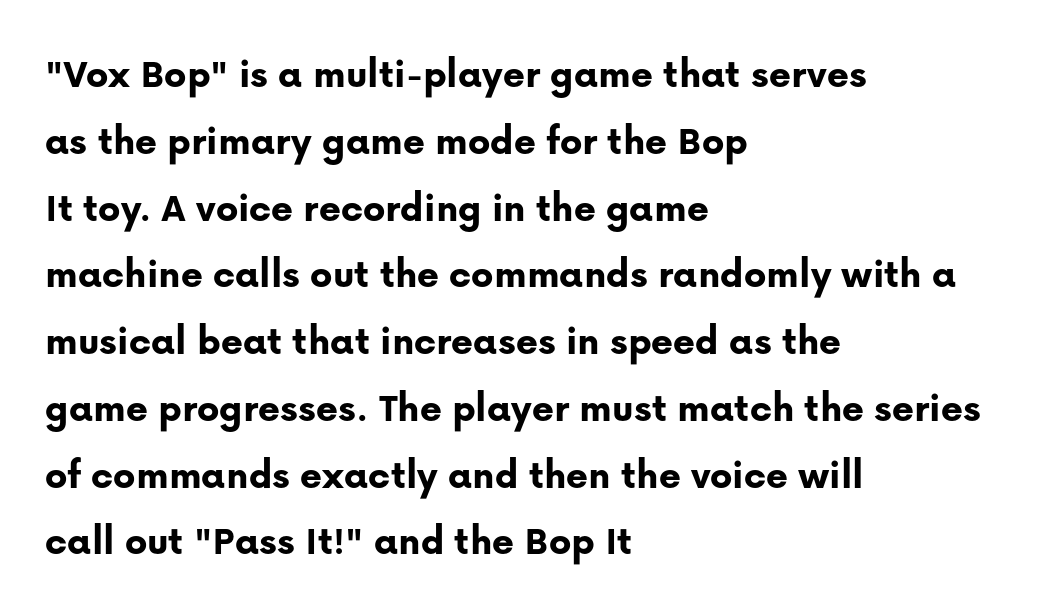
Weight: bold. Clear beneath every line of the passage. Rows of type keep a routine distance in the vertical direction. If you drew a line through each stem, it would be perfectly vertical. Each word holds together tightly as a unit, with standard inter-letter gaps.
